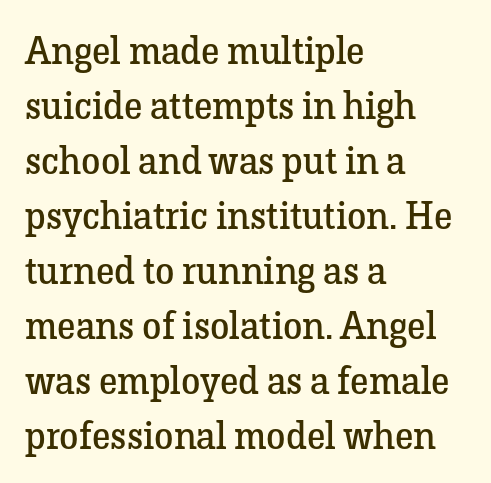
{"serif": "yes", "italic": "no", "bold": "no", "weight": "regular", "width": "normal", "stroke_contrast": "low", "x_height": "medium", "monospaced": "no", "underline": "no", "align": "left", "line_spacing": "normal", "line_spacing_ratio": 1.41, "letter_spacing": "normal", "letter_spacing_em": 0.0, "glyph_px": 39}
